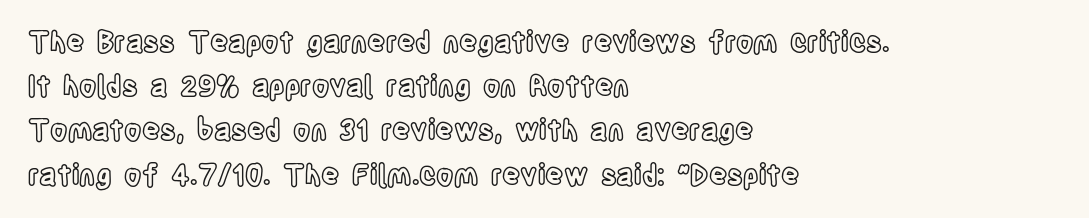
Q: Is the text italic (slanted)? A: No, it is upright.
Q: Is the text underlined? A: No.
Q: How is the paragraph aligned? A: Left-aligned.
Q: Is the spacing between letters normal or unusually wide? A: Normal.
Q: Is the spacing between lines tight, normal or loose? A: Normal.
Q: Width (condensed, normal, or wide)? A: Condensed.
Q: x-height? A: Large.
Q: Monospaced? A: No.
